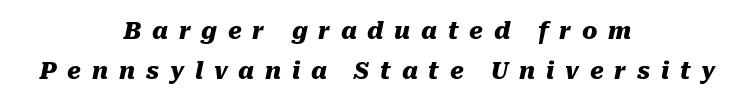
What stands out about the letter spacing? Its width — letters are far apart. The area under the type is left untouched. Is the type bold? Yes — the strokes are clearly thick and heavy. The setting favours the middle, as headings and verse often do.
